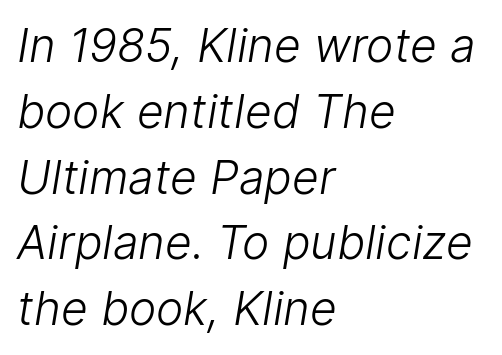
{"serif": "no", "bold": "no", "weight": "light", "width": "normal", "stroke_contrast": "low", "x_height": "medium", "monospaced": "no", "underline": "no", "align": "left", "line_spacing": "normal", "line_spacing_ratio": 1.43, "letter_spacing": "normal", "letter_spacing_em": 0.0, "glyph_px": 46}
